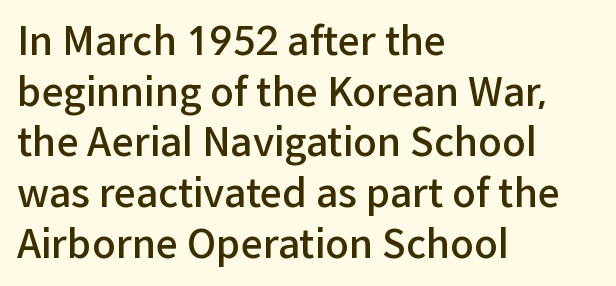
The image shows 39 px semibold sans-serif type, upright; set left-aligned, normal line spacing (1.3x), normal letter spacing, not underlined; low stroke contrast and a medium x-height.
